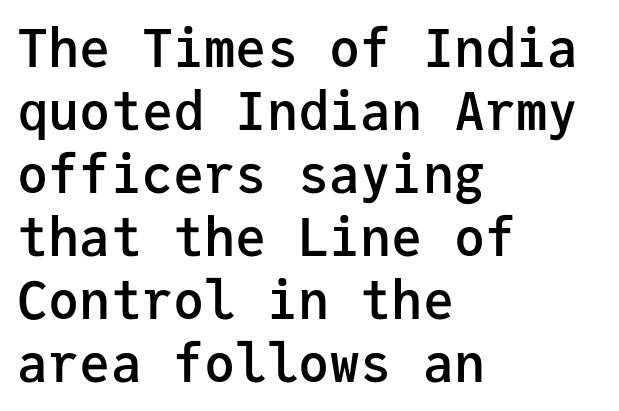
{"serif": "no", "italic": "no", "bold": "semi", "weight": "semibold", "width": "normal", "stroke_contrast": "low", "x_height": "medium", "monospaced": "yes", "underline": "no", "align": "left", "line_spacing_ratio": 1.21, "letter_spacing": "normal", "letter_spacing_em": 0.0, "glyph_px": 52}
